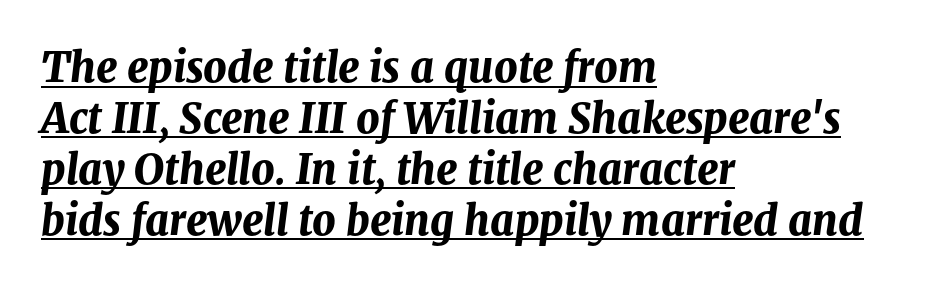
{"italic": "yes", "lean": "right", "slant_degrees": 8, "bold": "yes", "weight": "bold", "width": "normal", "stroke_contrast": "medium", "x_height": "medium", "monospaced": "no", "underline": "yes", "align": "left", "line_spacing_ratio": 1.24, "letter_spacing": "normal", "letter_spacing_em": 0.0, "glyph_px": 41}
